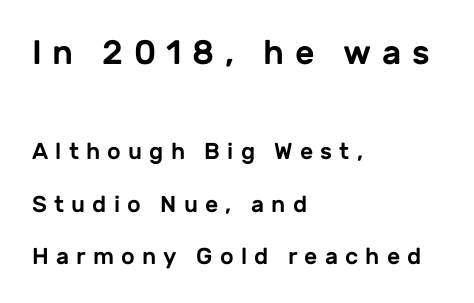
Q: Is the text italic (slanted)? A: No, it is upright.
Q: Is the typeface a serif or a sans-serif typeface? A: Sans-serif.
Q: Is the text underlined? A: No.
Q: How is the paragraph aligned? A: Left-aligned.
Q: Is the spacing between letters normal or unusually wide? A: Unusually wide.
Q: Is the spacing between lines tight, normal or loose? A: Loose.
Q: Which block of text is set in a larger size, the first (top) or the second (bottom)? A: The first (top) one.
Q: Width (condensed, normal, or wide)? A: Normal.
Q: Stroke contrast? A: Low.
Q: x-height? A: Medium.
Q: Monospaced? A: No.
